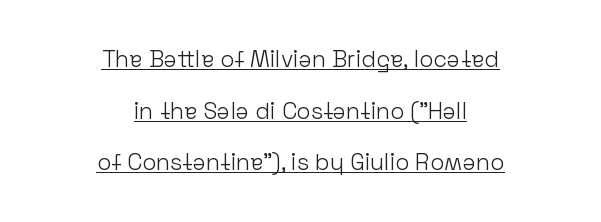
{"italic": "no", "bold": "no", "underline": "yes", "align": "center", "line_spacing": "loose", "line_spacing_ratio": 2.24, "letter_spacing": "normal", "letter_spacing_em": 0.0, "glyph_px": 23}
